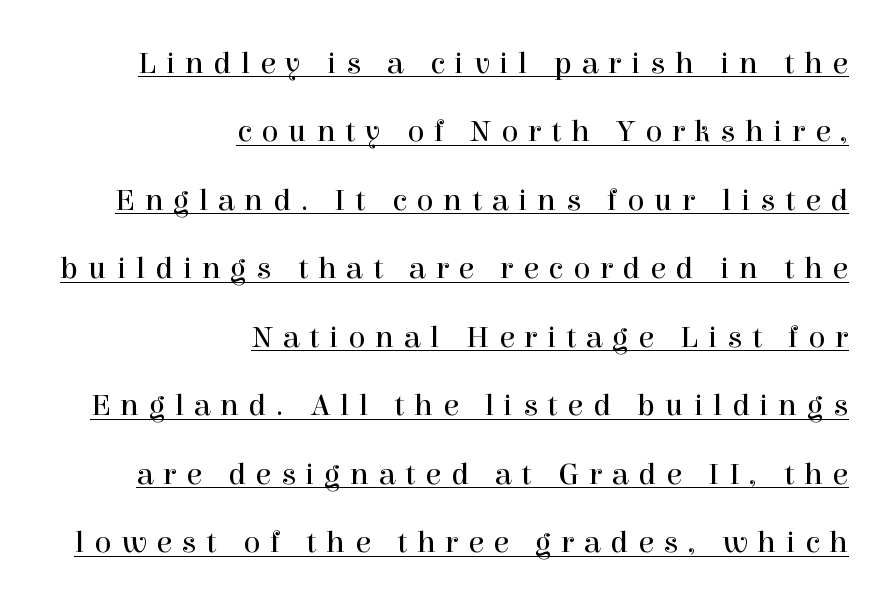
{"serif": "yes", "italic": "no", "bold": "no", "weight": "regular", "width": "normal", "x_height": "medium", "monospaced": "no", "underline": "yes", "align": "right", "line_spacing": "loose", "line_spacing_ratio": 2.14, "letter_spacing": "wide", "letter_spacing_em": 0.3, "glyph_px": 32}
